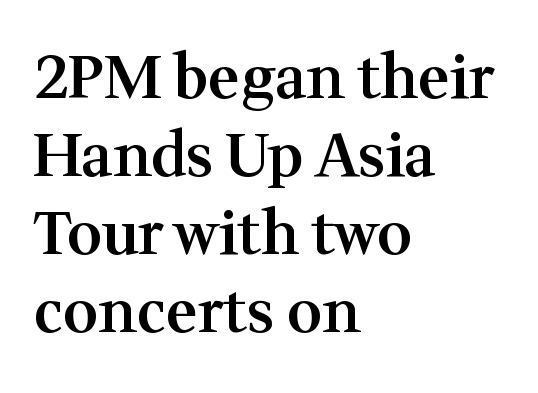
Q: Is the text bold? A: Semi-bold.
Q: Is the text italic (slanted)? A: No, it is upright.
Q: Is the typeface a serif or a sans-serif typeface? A: Serif.
Q: Is the text underlined? A: No.
Q: How is the paragraph aligned? A: Left-aligned.
Q: Is the spacing between letters normal or unusually wide? A: Normal.
Q: Is the spacing between lines tight, normal or loose? A: Normal.
Q: Width (condensed, normal, or wide)? A: Normal.
Q: Stroke contrast? A: Medium.
Q: x-height? A: Medium.
Q: Monospaced? A: No.
